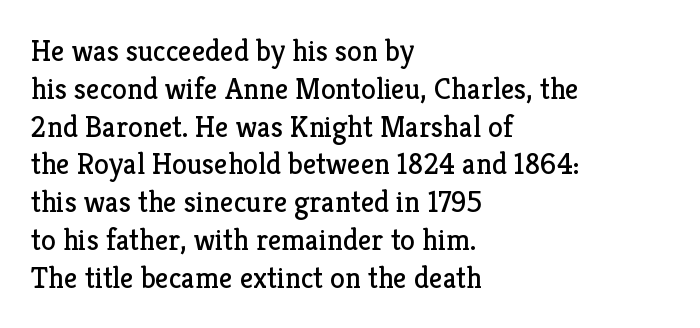
Q: Is the text bold? A: No.
Q: Is the text italic (slanted)? A: No, it is upright.
Q: Is the typeface a serif or a sans-serif typeface? A: Serif.
Q: Is the text underlined? A: No.
Q: How is the paragraph aligned? A: Left-aligned.
Q: Is the spacing between letters normal or unusually wide? A: Normal.
Q: Is the spacing between lines tight, normal or loose? A: Normal.
Q: Width (condensed, normal, or wide)? A: Normal.
Q: Stroke contrast? A: Low.
Q: x-height? A: Medium.
Q: Monospaced? A: No.
